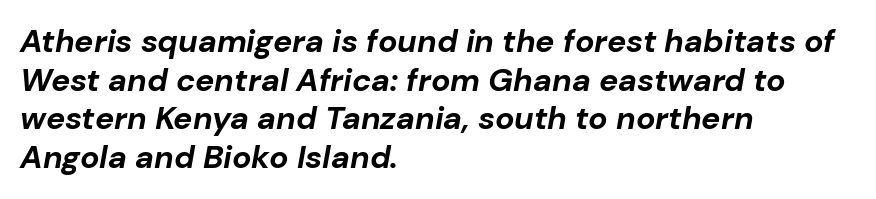
The image shows 32 px bold type, italic (leaning right); set left-aligned, line spacing 1.21x, normal letter spacing, not underlined; low stroke contrast and a medium x-height.
